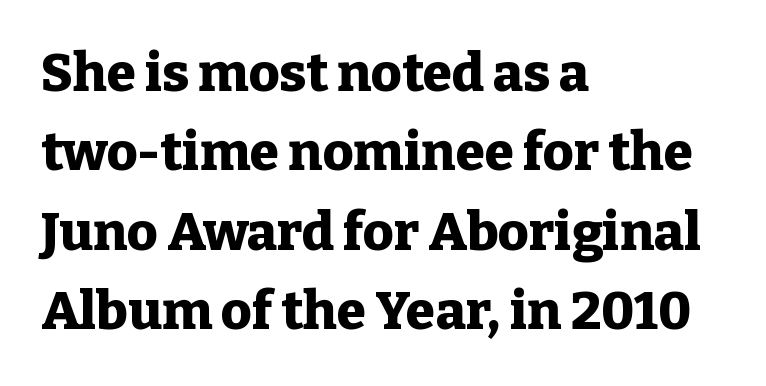
Q: Is the text bold? A: Yes.
Q: Is the text italic (slanted)? A: No, it is upright.
Q: Is the typeface a serif or a sans-serif typeface? A: Serif.
Q: Is the text underlined? A: No.
Q: How is the paragraph aligned? A: Left-aligned.
Q: Is the spacing between letters normal or unusually wide? A: Normal.
Q: Is the spacing between lines tight, normal or loose? A: Normal.
Q: Width (condensed, normal, or wide)? A: Normal.
Q: Stroke contrast? A: Low.
Q: x-height? A: Medium.
Q: Monospaced? A: No.
